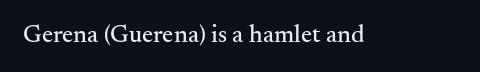
If you drew a line through each stem, it would be perfectly vertical. Characters follow at the spacing the type designer built in. The words here are not underlined.
